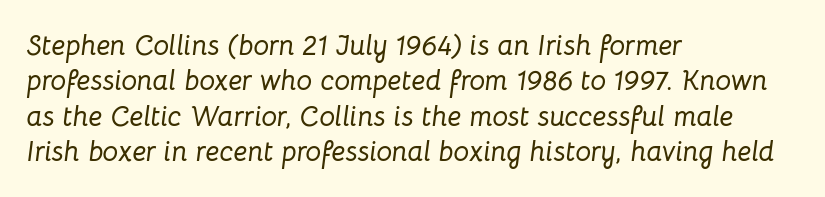
{"italic": "yes", "lean": "right", "slant_degrees": 8, "width": "normal", "stroke_contrast": "low", "x_height": "medium", "monospaced": "no", "underline": "no", "align": "left", "line_spacing": "normal", "line_spacing_ratio": 1.26, "letter_spacing": "normal", "letter_spacing_em": 0.0, "glyph_px": 28}
